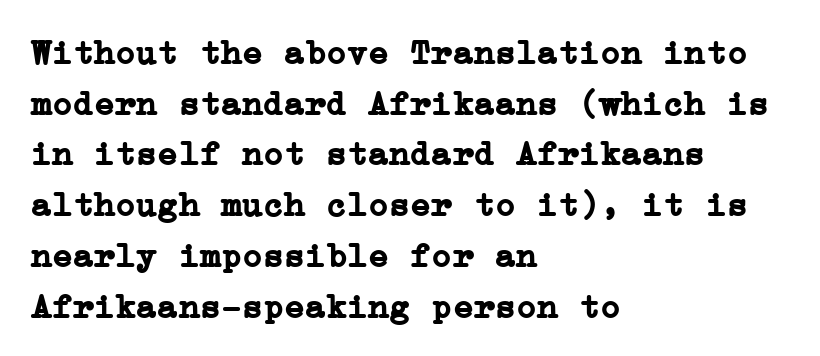
{"serif": "yes", "italic": "no", "bold": "yes", "weight": "semibold", "width": "normal", "stroke_contrast": "low", "x_height": "medium", "underline": "no", "align": "left", "line_spacing": "normal", "line_spacing_ratio": 1.45, "letter_spacing": "normal", "letter_spacing_em": 0.0, "glyph_px": 35}
